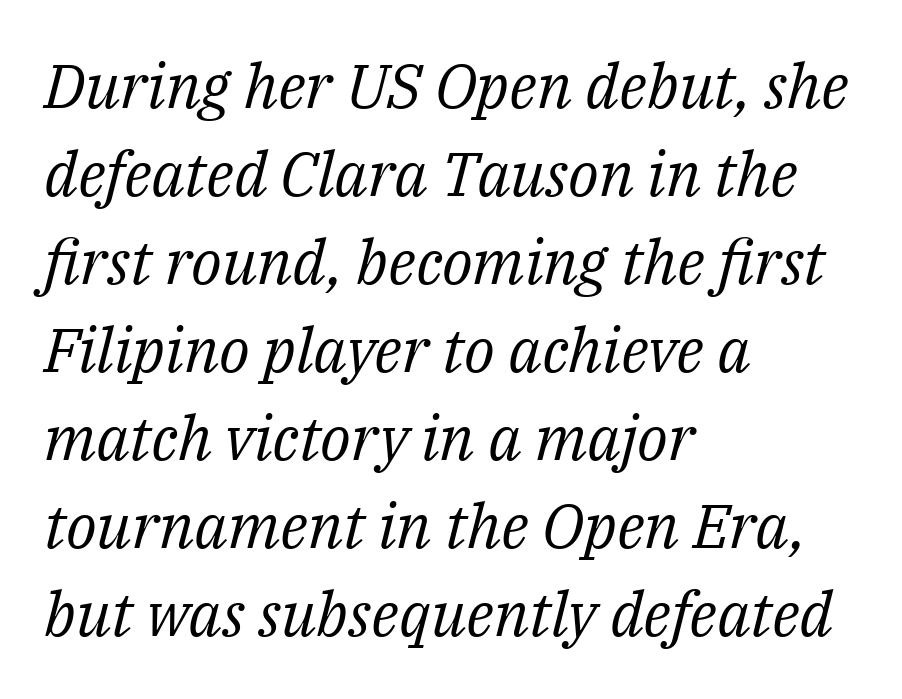
{"serif": "yes", "italic": "yes", "lean": "right", "slant_degrees": 14, "bold": "no", "weight": "regular", "width": "normal", "stroke_contrast": "medium", "x_height": "medium", "monospaced": "no", "underline": "no", "align": "left", "line_spacing": "normal", "line_spacing_ratio": 1.42, "letter_spacing": "normal", "letter_spacing_em": 0.0, "glyph_px": 62}
